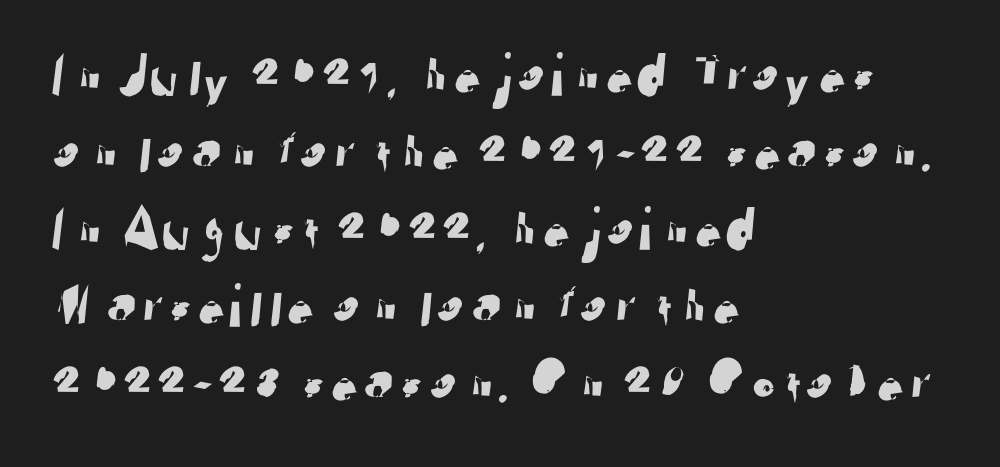
The image shows 62 px sans-serif type; set left-aligned, line spacing 1.24x, normal letter spacing, not underlined; low stroke contrast and a medium x-height.
